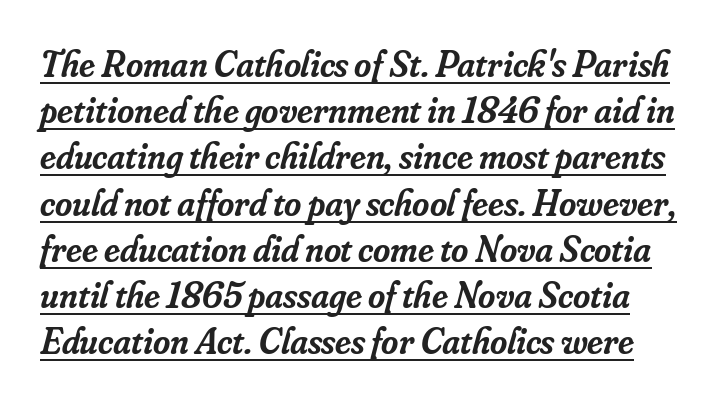
Italic: yes, the glyphs are oblique. Check the space under the baseline: a stroke is drawn there. Does the leading feel generous? No, just average. These lines keep a tight, regular rhythm from letter to letter. Spacing verdict: proportional, widths tailored to each character.
